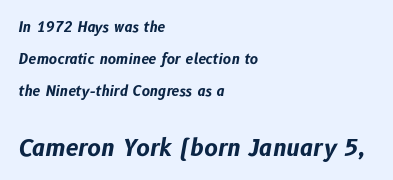
Q: Is the text bold? A: Yes.
Q: Is the text italic (slanted)? A: Yes, it leans right by about 10 degrees.
Q: Is the text underlined? A: No.
Q: How is the paragraph aligned? A: Left-aligned.
Q: Is the spacing between letters normal or unusually wide? A: Normal.
Q: Is the spacing between lines tight, normal or loose? A: Loose.
Q: Which block of text is set in a larger size, the first (top) or the second (bottom)? A: The second (bottom) one.
